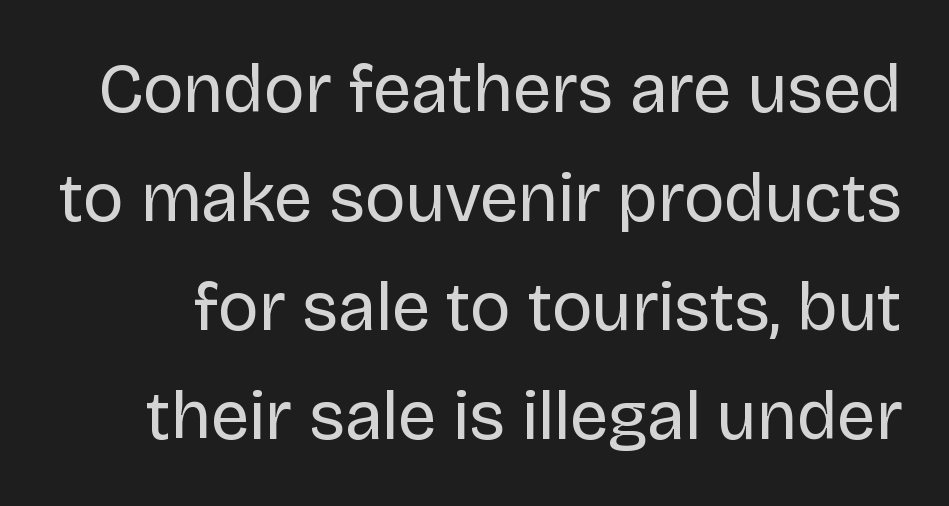
In terms of leading, this rendering sits right in the middle. Note: no serifs on the glyphs. The specimen omits any rule beneath the text block's lines. A typesetter would call this proportional, since set widths differ per character. Students, note that the glyphs here touch the page at normal intervals. These glyphs show unthickened strokes, regular width or finer.
